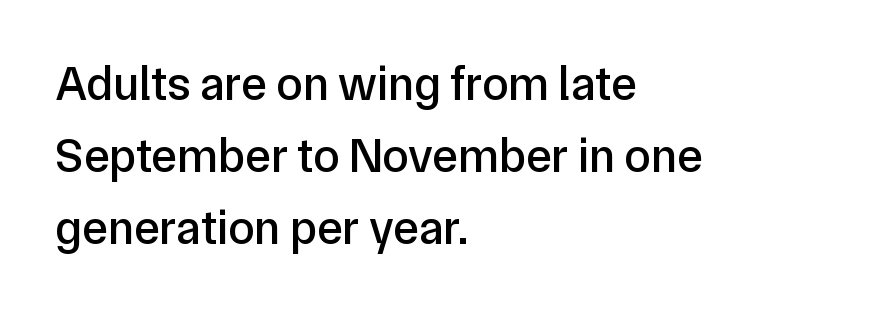
Q: Is the text italic (slanted)? A: No, it is upright.
Q: Is the typeface a serif or a sans-serif typeface? A: Sans-serif.
Q: Is the text underlined? A: No.
Q: How is the paragraph aligned? A: Left-aligned.
Q: Is the spacing between letters normal or unusually wide? A: Normal.
Q: Is the spacing between lines tight, normal or loose? A: Normal.
Q: Width (condensed, normal, or wide)? A: Normal.
Q: Stroke contrast? A: Low.
Q: x-height? A: Medium.
Q: Monospaced? A: No.
